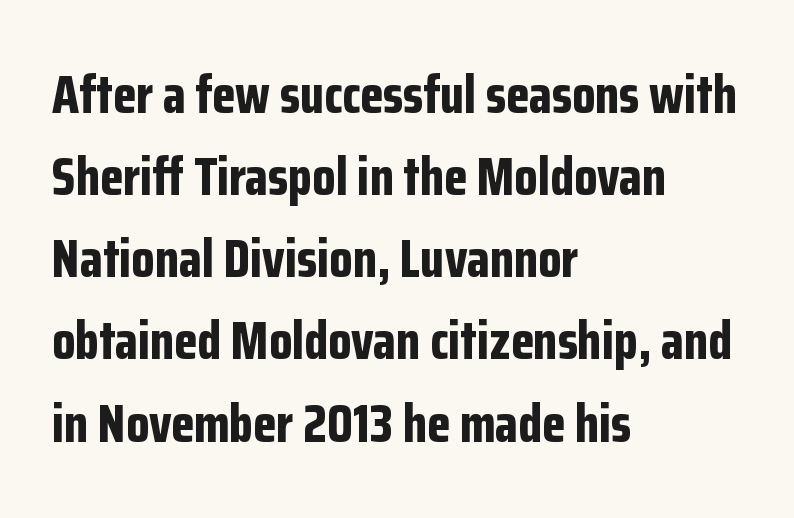
Q: Is the text bold? A: Yes.
Q: Is the text italic (slanted)? A: No, it is upright.
Q: Is the typeface a serif or a sans-serif typeface? A: Sans-serif.
Q: Is the text underlined? A: No.
Q: How is the paragraph aligned? A: Left-aligned.
Q: Is the spacing between letters normal or unusually wide? A: Normal.
Q: Is the spacing between lines tight, normal or loose? A: Normal.
Q: Width (condensed, normal, or wide)? A: Condensed.
Q: Stroke contrast? A: Low.
Q: x-height? A: Medium.
Q: Monospaced? A: No.
